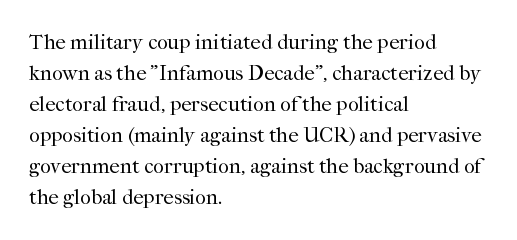
No chunkiness to these letters — they're not bold. The area under the type is left untouched. This rendering uses left alignment, leaving the right contour irregular. The font's upright variant was chosen for this text. Compared with typical body copy, the letter spacing here is the same.
